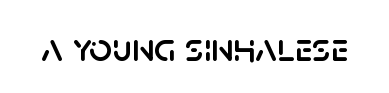
{"serif": "no", "italic": "no", "width": "normal", "stroke_contrast": "low", "x_height": "large", "monospaced": "no", "underline": "no", "letter_spacing": "normal", "letter_spacing_em": 0.0, "glyph_px": 40}
